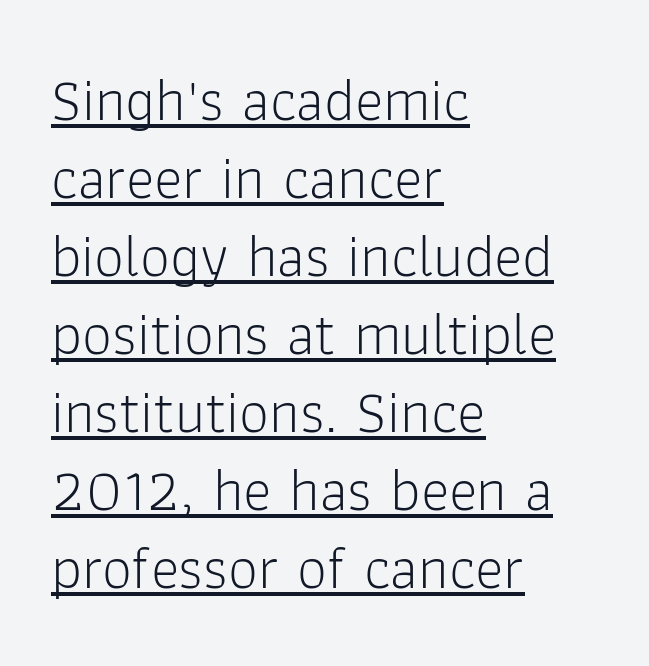
{"serif": "no", "italic": "no", "bold": "no", "weight": "light", "width": "normal", "stroke_contrast": "low", "x_height": "medium", "monospaced": "no", "underline": "yes", "align": "left", "line_spacing": "normal", "line_spacing_ratio": 1.3, "letter_spacing": "normal", "letter_spacing_em": 0.0, "glyph_px": 60}
